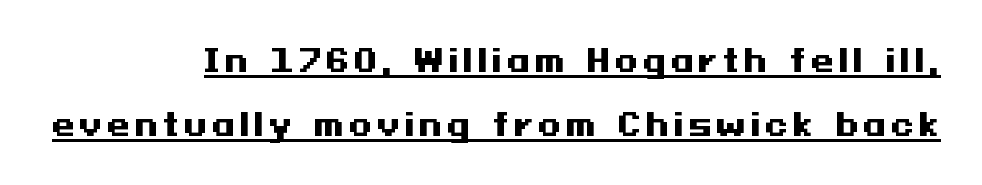
Unlike a traditional serif, this face leaves its strokes unadorned. Quick note: interline space is abundant. Like a heading marked for emphasis, these lines bear an underscore. Heavy-handed strokes throughout: this text is bold. This is the regular roman posture of the typeface.
